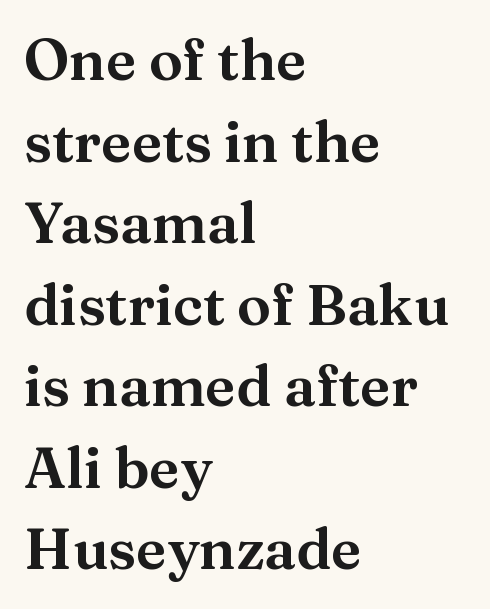
The image shows 57 px serif type, upright; set left-aligned, normal line spacing (1.43x), normal letter spacing, not underlined; medium stroke contrast and a medium x-height.
